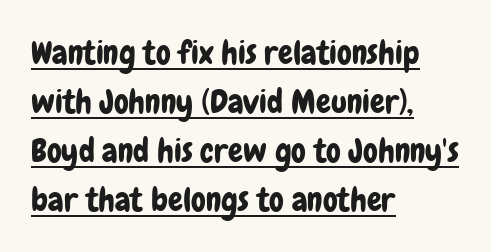
Q: Is the text italic (slanted)? A: No, it is upright.
Q: Is the typeface a serif or a sans-serif typeface? A: Sans-serif.
Q: Is the text underlined? A: Yes.
Q: How is the paragraph aligned? A: Left-aligned.
Q: Is the spacing between letters normal or unusually wide? A: Normal.
Q: Is the spacing between lines tight, normal or loose? A: Normal.
Q: Width (condensed, normal, or wide)? A: Condensed.
Q: Stroke contrast? A: Low.
Q: x-height? A: Medium.
Q: Monospaced? A: No.
